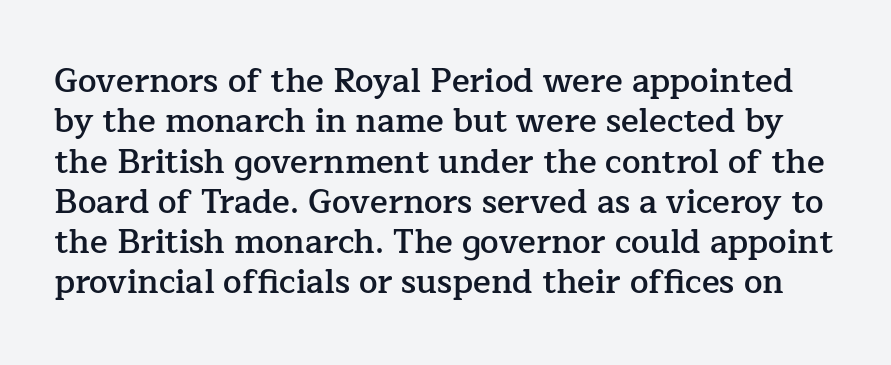
Do the letters lean? They stand straight. Descenders hang freely into open space. The horizontal fit of the characters is conventional and even. Are there feet on the stems? There are — it's a serif. Character widths vary here, with narrow letters taking less room than wide ones.
